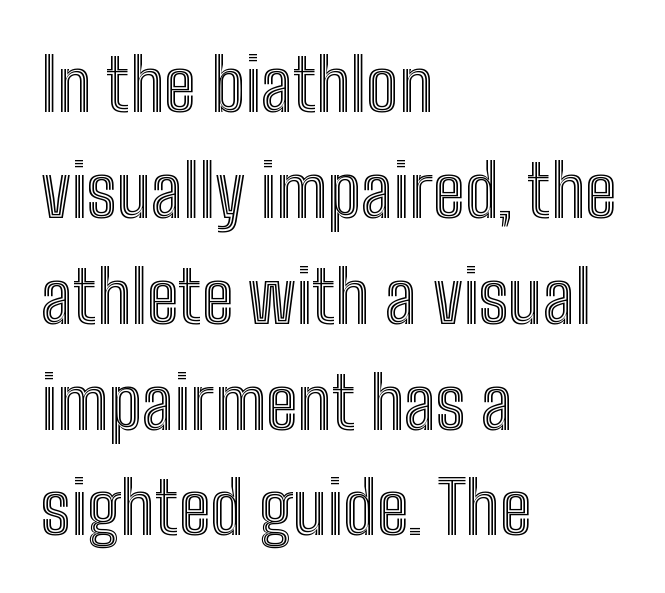
{"italic": "no", "width": "condensed", "x_height": "medium", "monospaced": "no", "underline": "no", "align": "left", "line_spacing": "normal", "line_spacing_ratio": 1.47, "letter_spacing": "normal", "letter_spacing_em": 0.0, "glyph_px": 72}
